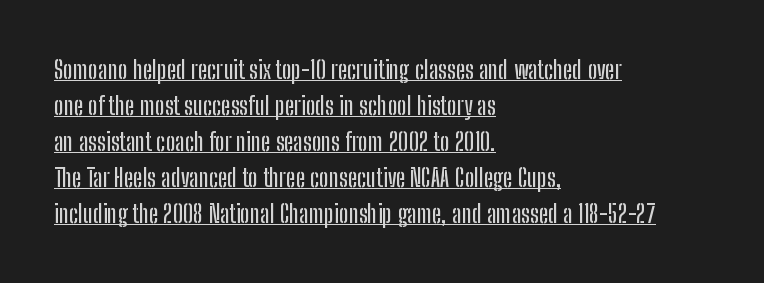
Q: Is the text italic (slanted)? A: No, it is upright.
Q: Is the text underlined? A: Yes.
Q: How is the paragraph aligned? A: Left-aligned.
Q: Is the spacing between letters normal or unusually wide? A: Normal.
Q: Is the spacing between lines tight, normal or loose? A: Normal.
